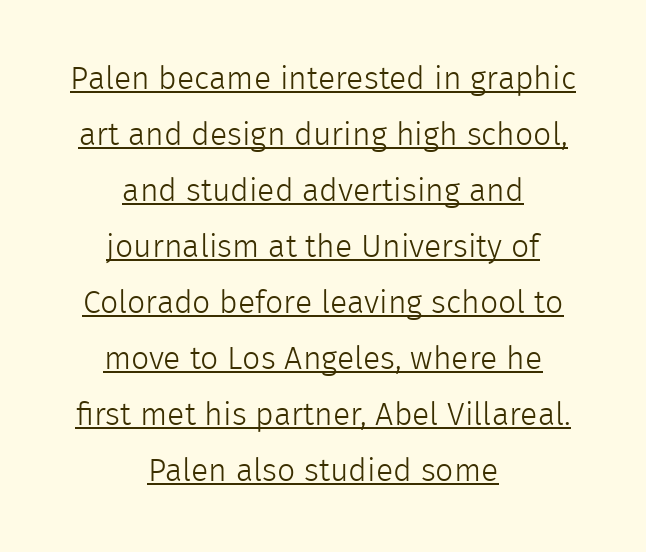
Honestly, the underline is the first thing you notice here. What kind of face is this? One without serifs — a sans. These lines keep a tight, regular rhythm from letter to letter. The letters stand upright; this is a roman face. The face looks like a standard text weight, possibly lighter.
